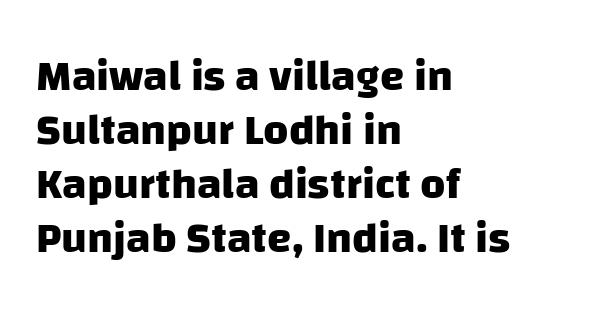
{"serif": "no", "bold": "yes", "weight": "heavy", "width": "normal", "stroke_contrast": "low", "x_height": "large", "monospaced": "no", "underline": "no", "align": "left", "line_spacing_ratio": 1.23, "letter_spacing": "normal", "letter_spacing_em": 0.0, "glyph_px": 44}
